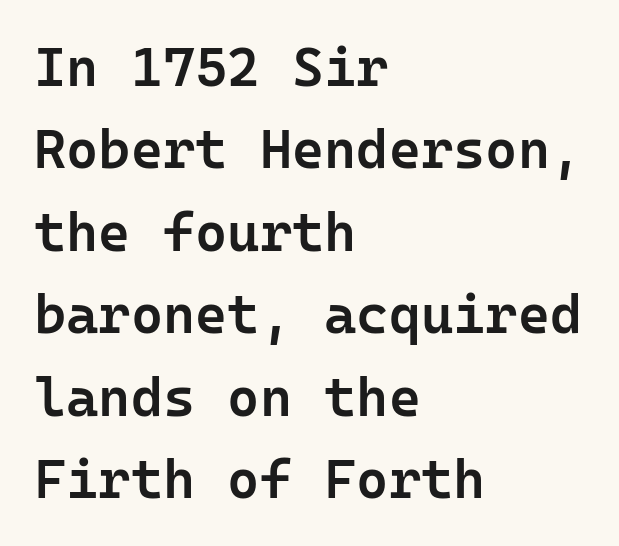
Q: Is the text bold? A: Semi-bold.
Q: Is the text italic (slanted)? A: No, it is upright.
Q: Is the typeface a serif or a sans-serif typeface? A: Sans-serif.
Q: Is the text underlined? A: No.
Q: How is the paragraph aligned? A: Left-aligned.
Q: Is the spacing between letters normal or unusually wide? A: Normal.
Q: Is the spacing between lines tight, normal or loose? A: Normal.
Q: Width (condensed, normal, or wide)? A: Normal.
Q: Stroke contrast? A: Low.
Q: x-height? A: Medium.
